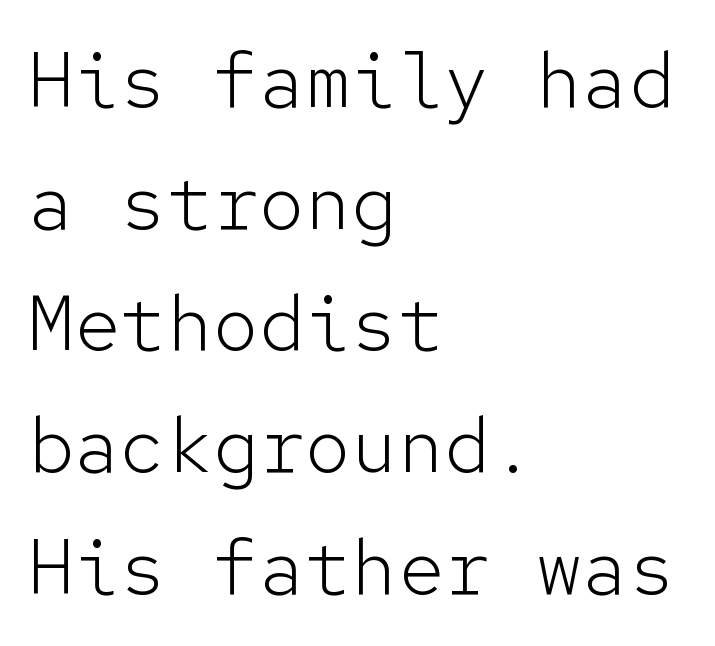
The image shows 77 px light sans-serif type, upright, monospaced; set left-aligned, normal line spacing (1.58x), normal letter spacing, not underlined; low stroke contrast and a medium x-height.
